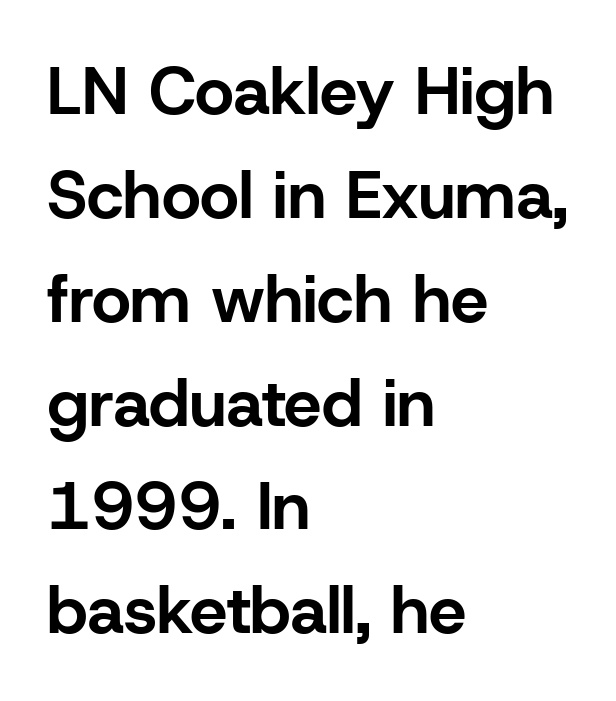
{"serif": "no", "italic": "no", "bold": "yes", "weight": "bold", "width": "normal", "stroke_contrast": "low", "x_height": "medium", "monospaced": "no", "underline": "no", "align": "left", "line_spacing": "normal", "line_spacing_ratio": 1.55, "letter_spacing": "normal", "letter_spacing_em": 0.0, "glyph_px": 67}
